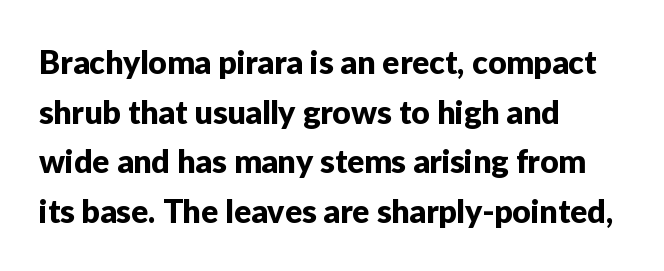
Normally led — the rows are evenly, conventionally spaced. The letters advance in unequal steps, a hallmark of proportional type. Honestly, the letter spacing is just normal — you wouldn't notice it. Short and long lines alike share a common starting point at left.
